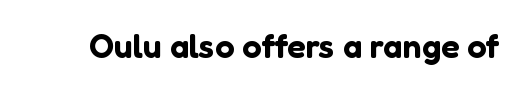
The image shows 34 px sans-serif type, upright; set normal letter spacing, not underlined; low stroke contrast and a medium x-height.
